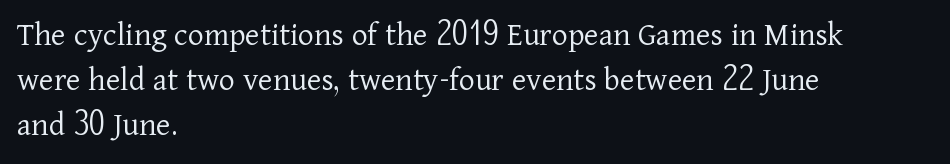
Q: Is the text bold? A: No.
Q: Is the text italic (slanted)? A: No, it is upright.
Q: Is the typeface a serif or a sans-serif typeface? A: Serif.
Q: Is the text underlined? A: No.
Q: How is the paragraph aligned? A: Left-aligned.
Q: Is the spacing between letters normal or unusually wide? A: Normal.
Q: Is the spacing between lines tight, normal or loose? A: Normal.
Q: Width (condensed, normal, or wide)? A: Normal.
Q: Stroke contrast? A: Low.
Q: x-height? A: Medium.
Q: Monospaced? A: No.
